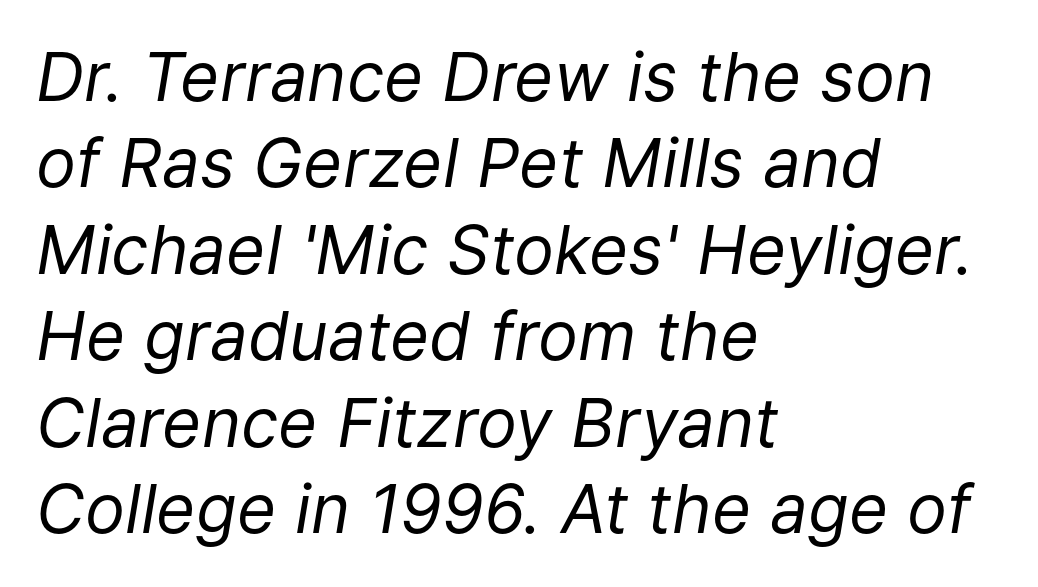
The image shows 67 px regular-weight type, italic (leaning right); set left-aligned, normal line spacing (1.29x), normal letter spacing, not underlined; low stroke contrast and a medium x-height.
